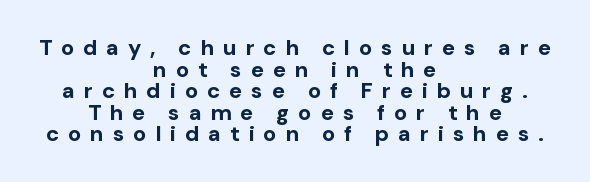
The strip under each line holds only bare page. Letter spacing: wide. Typesetter's note: full bold, strokes at maximum text heaviness. The lettering stays uniformly vertical, giving the passage a roman look. Very little white space separates one row of letters from the next. Notice how the passage keeps no hard edge, just a central spine.
